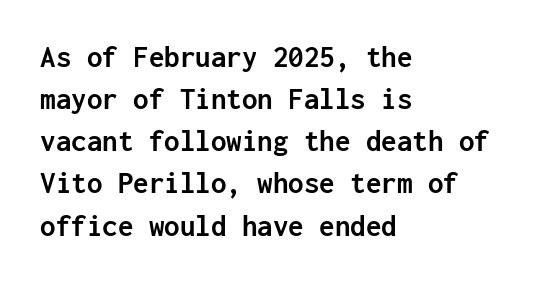
The image shows 31 px semibold sans-serif type, upright, monospaced; set left-aligned, normal line spacing (1.36x), normal letter spacing, not underlined; low stroke contrast and a medium x-height.
